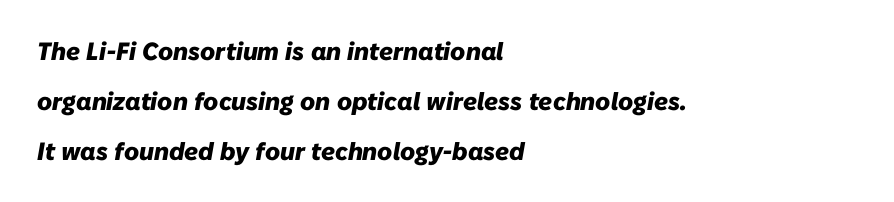
{"italic": "yes", "lean": "right", "slant_degrees": 10, "bold": "yes", "underline": "no", "align": "left", "line_spacing": "loose", "line_spacing_ratio": 2.0, "letter_spacing": "normal", "letter_spacing_em": 0.0, "glyph_px": 25}
